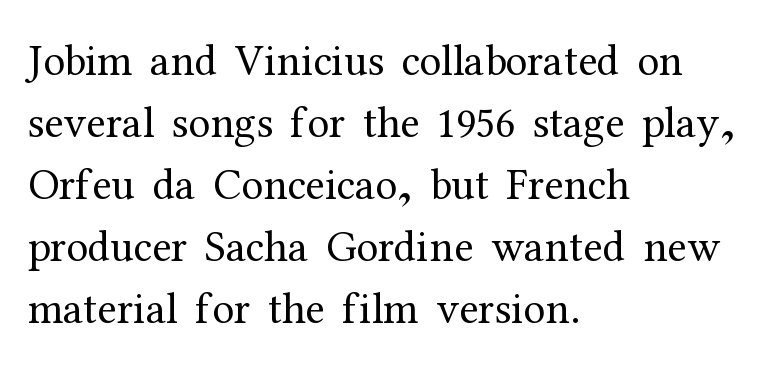
The image shows 44 px regular-weight serif type, upright; set left-aligned, normal line spacing (1.41x), normal letter spacing, not underlined; medium stroke contrast and a medium x-height.
